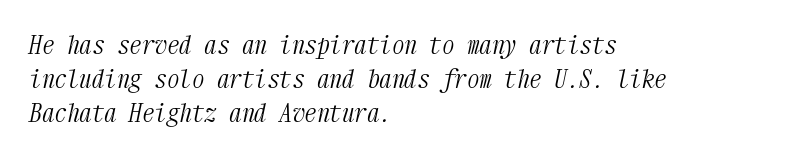
The image shows 25 px text type, italic (leaning right); set left-aligned, normal line spacing (1.37x), normal letter spacing, not underlined.
